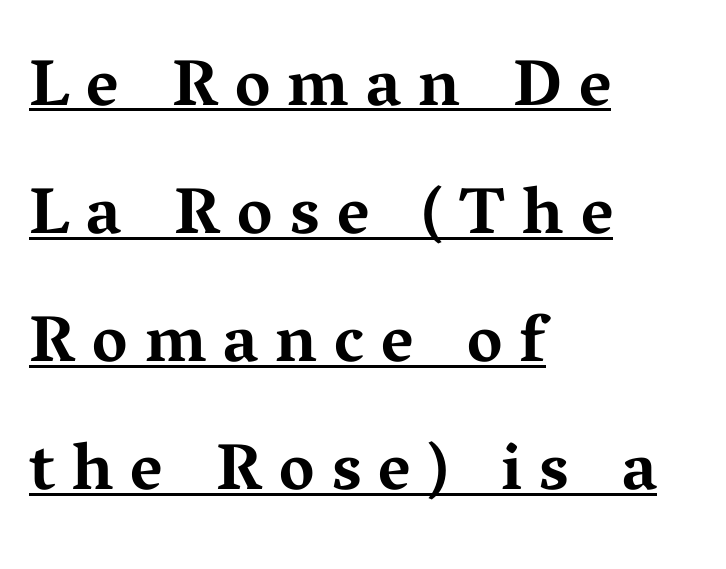
Characters follow at a spacing far wider than the type designer built in. If you drew a line through each stem, it would be perfectly vertical. To sum up the face: it has serifs. Horizontally, the lines are justified to the leading edge only. Students, this is bold: see how much ink each stroke carries.
